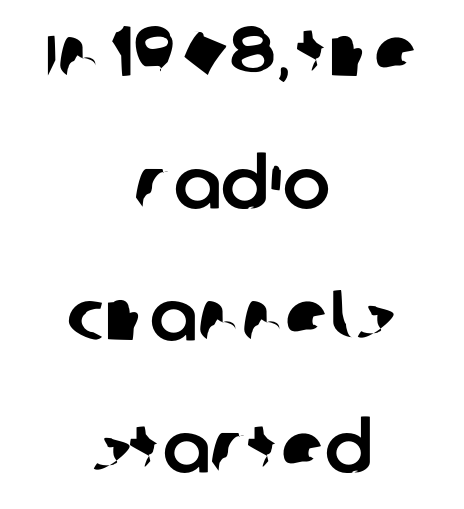
Q: Is the typeface a serif or a sans-serif typeface? A: Sans-serif.
Q: Is the text underlined? A: No.
Q: How is the paragraph aligned? A: Centered.
Q: Is the spacing between letters normal or unusually wide? A: Normal.
Q: Width (condensed, normal, or wide)? A: Normal.
Q: Stroke contrast? A: Low.
Q: x-height? A: Large.
Q: Monospaced? A: No.
